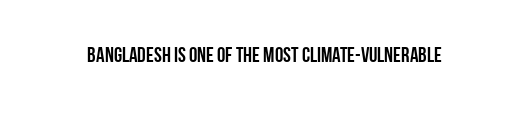
The image shows 21 px text type, upright; set normal letter spacing, not underlined.
